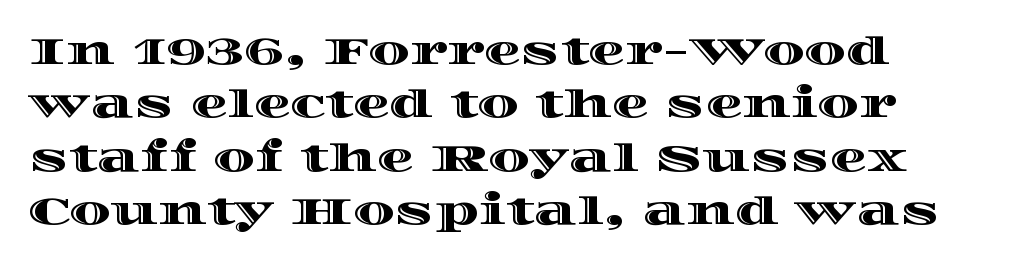
Quick note: interline space is typical. Letter spacing: default. The foot of each line stays bare and open. Line starts are locked; line ends wander. If you drew a line through each stem, it would be perfectly vertical.
